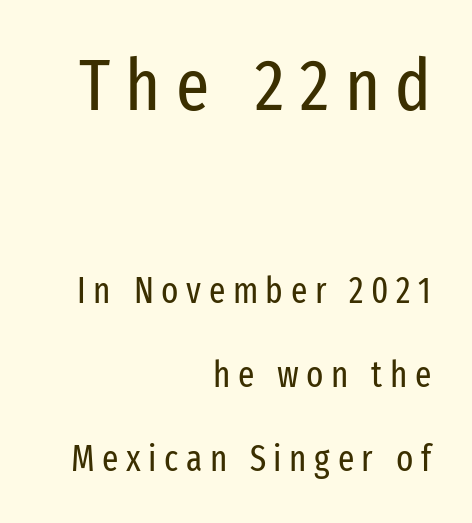
These lines were composed using upright roman letters. The passage shown is not underscored anywhere. Does the bottom block carry the larger type? No, the top block does. Proportional: the letters do not fall into vertical columns. Compared with a typical body face, this is equally light or lighter still. A great deal of white space separates one row of letters from the next.
